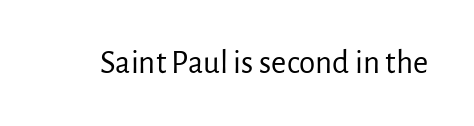
Q: Is the text bold? A: No.
Q: Is the text italic (slanted)? A: No, it is upright.
Q: Is the typeface a serif or a sans-serif typeface? A: Sans-serif.
Q: Is the text underlined? A: No.
Q: Is the spacing between letters normal or unusually wide? A: Normal.
Q: Width (condensed, normal, or wide)? A: Normal.
Q: Stroke contrast? A: Low.
Q: x-height? A: Medium.
Q: Monospaced? A: No.
